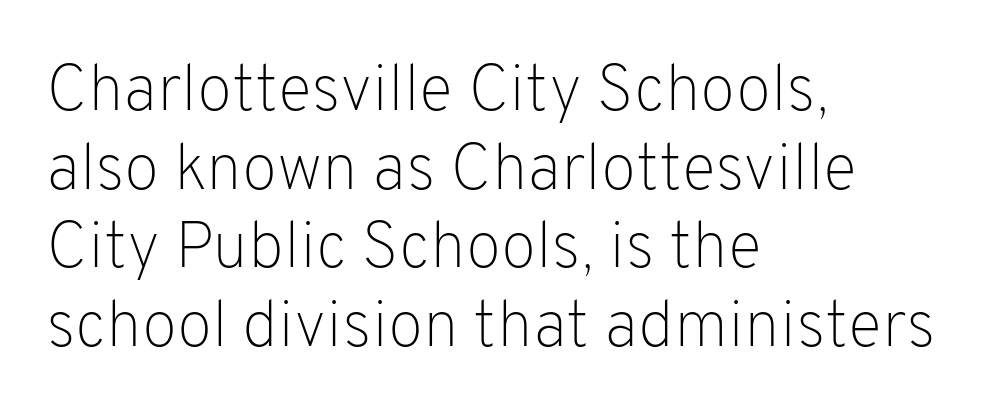
Q: Is the text bold? A: No.
Q: Is the text italic (slanted)? A: No, it is upright.
Q: Is the typeface a serif or a sans-serif typeface? A: Sans-serif.
Q: Is the text underlined? A: No.
Q: How is the paragraph aligned? A: Left-aligned.
Q: Is the spacing between letters normal or unusually wide? A: Normal.
Q: Width (condensed, normal, or wide)? A: Normal.
Q: Stroke contrast? A: Low.
Q: x-height? A: Medium.
Q: Monospaced? A: No.
